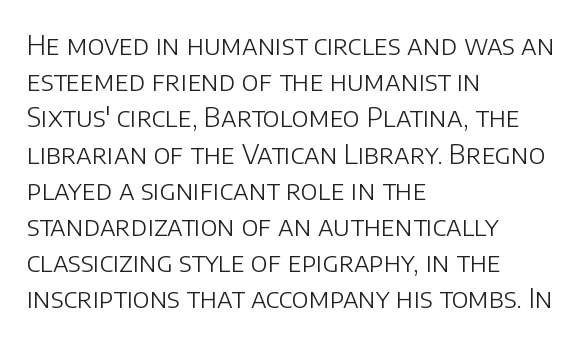
The strokes carry an ordinary text weight at most. Teacher's note: observe the even left margin — that is flush-left alignment. The lines sit at an ordinary, default distance from one another. Does extra space separate the letters? No, they use regular spacing. Posture: vertical. The specimen omits any rule beneath the text block's lines.
